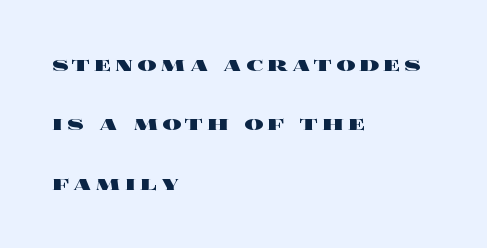
The image shows 24 px bold type, upright; set left-aligned, loose line spacing (2.47x), not underlined.
